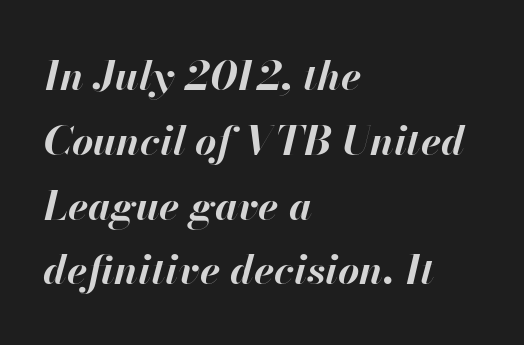
{"italic": "yes", "lean": "right", "slant_degrees": 13, "bold": "yes", "weight": "bold", "width": "normal", "stroke_contrast": "high", "x_height": "small", "monospaced": "no", "underline": "no", "align": "left", "line_spacing": "normal", "line_spacing_ratio": 1.58, "letter_spacing": "normal", "letter_spacing_em": 0.0, "glyph_px": 41}
